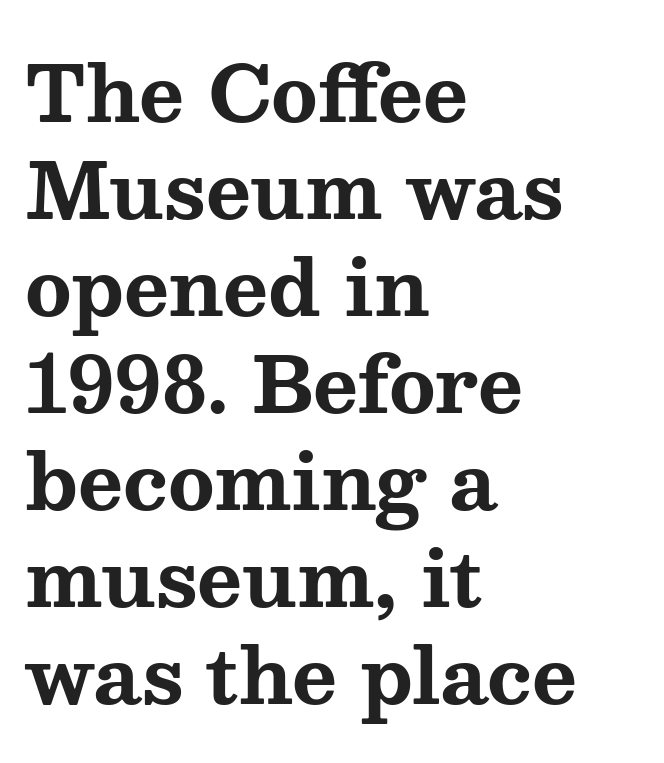
The image shows 77 px bold, wide serif type, upright; set left-aligned, normal line spacing (1.26x), normal letter spacing, not underlined; medium stroke contrast and a medium x-height.
